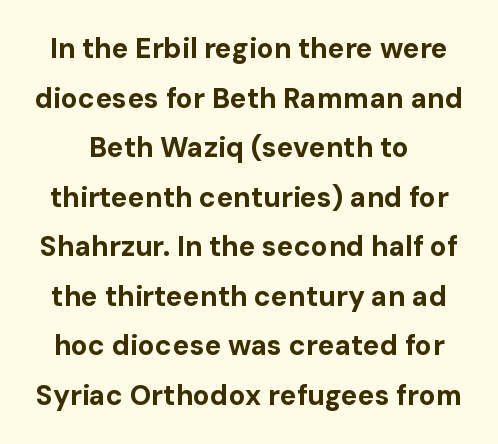
The image shows 28 px bold sans-serif type, upright; set line spacing 1.77x, normal letter spacing, not underlined; low stroke contrast and a medium x-height.
